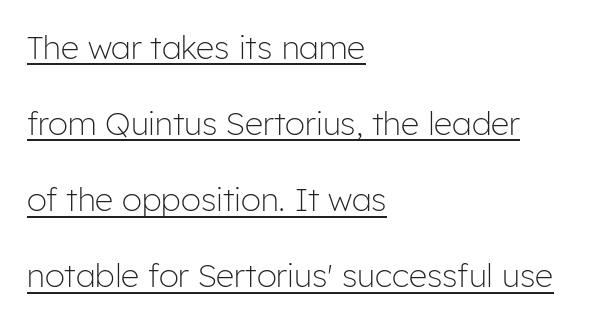
The image shows 32 px light sans-serif type, upright; set left-aligned, loose line spacing (2.38x), normal letter spacing, underlined; low stroke contrast and a medium x-height.
